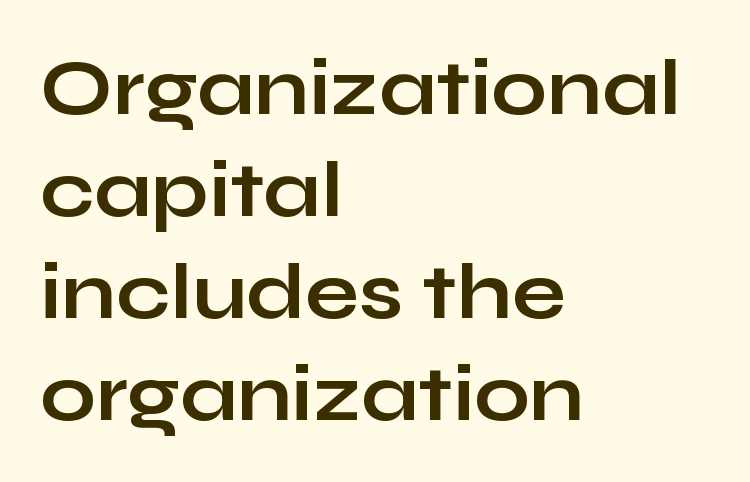
Q: Is the text bold? A: Yes.
Q: Is the text italic (slanted)? A: No, it is upright.
Q: Is the typeface a serif or a sans-serif typeface? A: Sans-serif.
Q: Is the text underlined? A: No.
Q: How is the paragraph aligned? A: Left-aligned.
Q: Is the spacing between letters normal or unusually wide? A: Normal.
Q: Is the spacing between lines tight, normal or loose? A: Normal.
Q: Width (condensed, normal, or wide)? A: Wide.
Q: Stroke contrast? A: Low.
Q: x-height? A: Medium.
Q: Monospaced? A: No.
